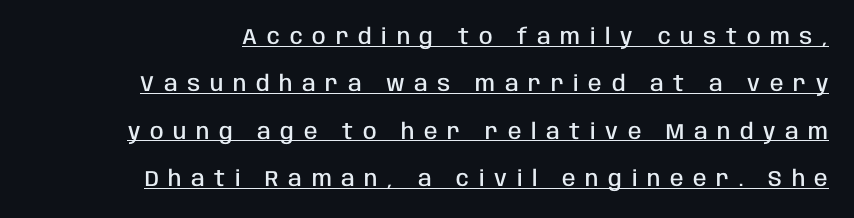
{"italic": "no", "bold": "semi", "underline": "yes", "line_spacing": "loose", "line_spacing_ratio": 2.15, "letter_spacing": "wide", "letter_spacing_em": 0.44, "glyph_px": 22}
